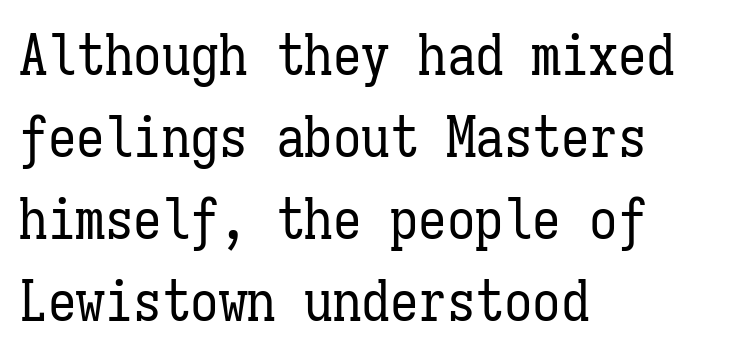
Q: Is the text bold? A: No.
Q: Is the text italic (slanted)? A: No, it is upright.
Q: Is the text underlined? A: No.
Q: How is the paragraph aligned? A: Left-aligned.
Q: Is the spacing between letters normal or unusually wide? A: Normal.
Q: Is the spacing between lines tight, normal or loose? A: Normal.
Q: Width (condensed, normal, or wide)? A: Condensed.
Q: Stroke contrast? A: Low.
Q: x-height? A: Medium.
Q: Monospaced? A: Yes.
